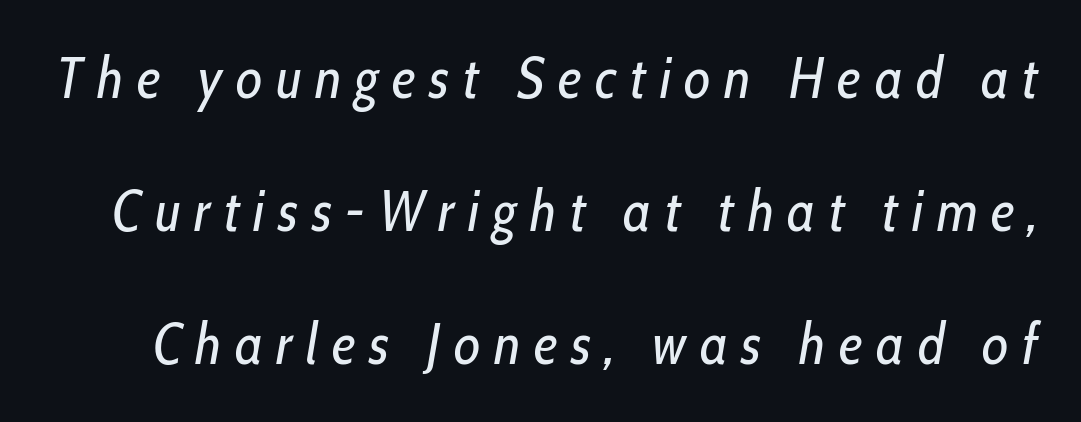
The image shows 57 px regular-weight, condensed type, italic (leaning right); set loose line spacing (2.33x), unusually wide letter spacing (+0.24 em), not underlined; low stroke contrast and a medium x-height.
